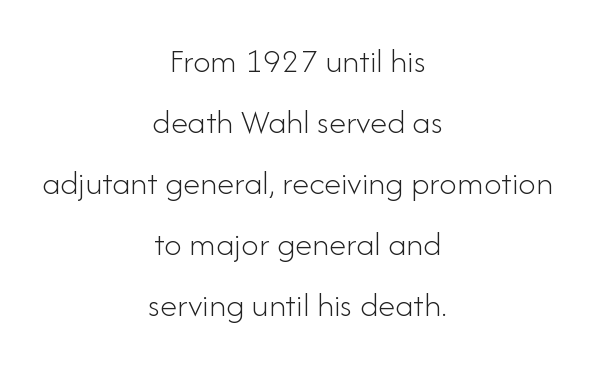
Q: Is the text bold? A: No.
Q: Is the text italic (slanted)? A: No, it is upright.
Q: Is the typeface a serif or a sans-serif typeface? A: Sans-serif.
Q: Is the text underlined? A: No.
Q: How is the paragraph aligned? A: Centered.
Q: Is the spacing between letters normal or unusually wide? A: Normal.
Q: Width (condensed, normal, or wide)? A: Normal.
Q: Stroke contrast? A: Low.
Q: x-height? A: Small.
Q: Monospaced? A: No.
